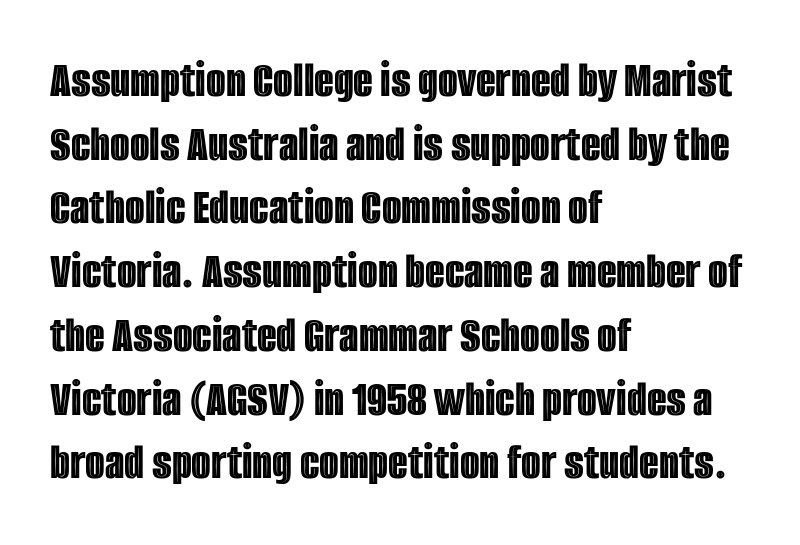
Q: Is the text italic (slanted)? A: No, it is upright.
Q: Is the text underlined? A: No.
Q: How is the paragraph aligned? A: Left-aligned.
Q: Is the spacing between letters normal or unusually wide? A: Normal.
Q: Is the spacing between lines tight, normal or loose? A: Normal.
Q: Width (condensed, normal, or wide)? A: Condensed.
Q: x-height? A: Large.
Q: Monospaced? A: No.
